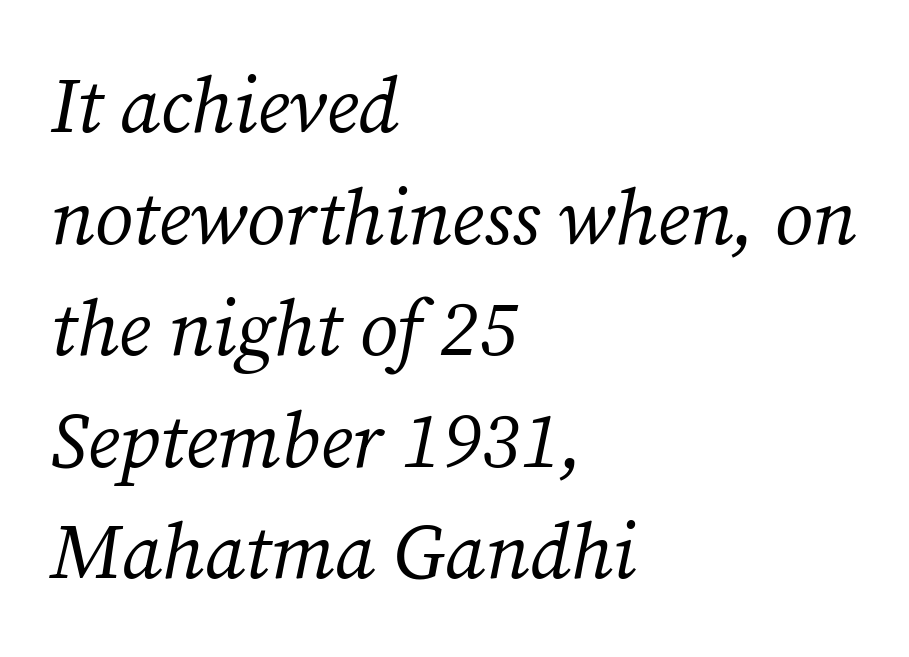
Do the characters align in a grid? No, the font is proportional. Examine the stroke ends and you'll spot serifs. Leftover space on each line is placed entirely after the last word. No chunkiness to these letters — they're not bold. Descenders hang freely into open space.
